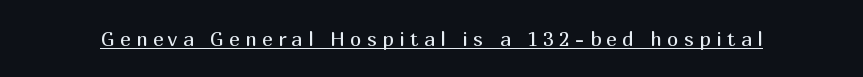
Heaviness? Minimal to ordinary, like unemphasized prose. Every stem runs plumb, perpendicular to the baseline. You can see a thin bar hugging the bottom of the glyphs. Inter-character spacing is expanded well beyond the font's built-in metrics.
